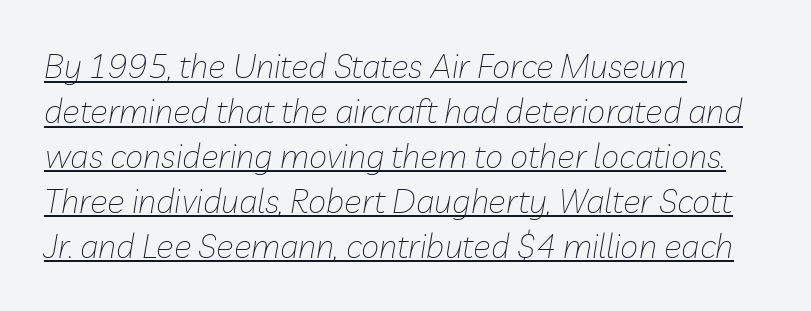
The image shows 33 px thin type, italic (leaning right); set left-aligned, normal line spacing (1.36x), normal letter spacing, underlined; low stroke contrast and a medium x-height.
